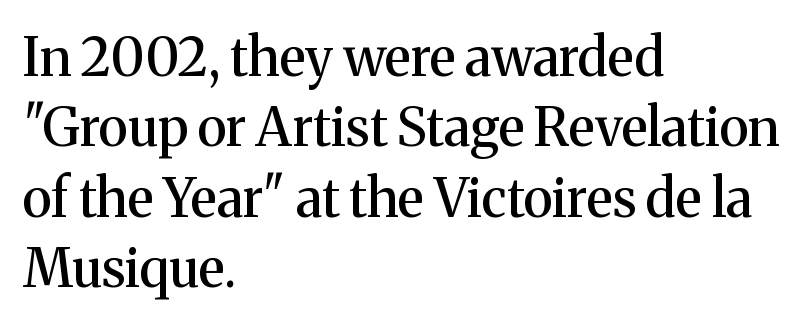
Q: Is the text italic (slanted)? A: No, it is upright.
Q: Is the typeface a serif or a sans-serif typeface? A: Serif.
Q: Is the text underlined? A: No.
Q: How is the paragraph aligned? A: Left-aligned.
Q: Is the spacing between letters normal or unusually wide? A: Normal.
Q: Is the spacing between lines tight, normal or loose? A: Normal.
Q: Width (condensed, normal, or wide)? A: Normal.
Q: Stroke contrast? A: Medium.
Q: x-height? A: Medium.
Q: Monospaced? A: No.
